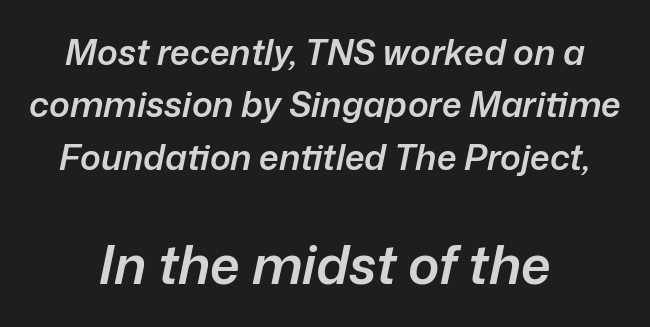
The image shows 53 px semibold type, italic (leaning right); set centered, normal line spacing (1.5x), normal letter spacing, not underlined; the second (bottom) block is 1.51x larger; low stroke contrast and a medium x-height.
